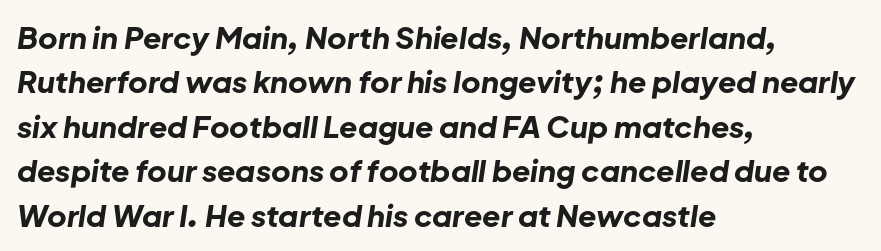
{"italic": "yes", "lean": "right", "slant_degrees": 8, "bold": "yes", "weight": "bold", "width": "normal", "stroke_contrast": "low", "x_height": "medium", "monospaced": "no", "underline": "no", "align": "left", "line_spacing": "normal", "line_spacing_ratio": 1.48, "letter_spacing": "normal", "letter_spacing_em": 0.0, "glyph_px": 30}
